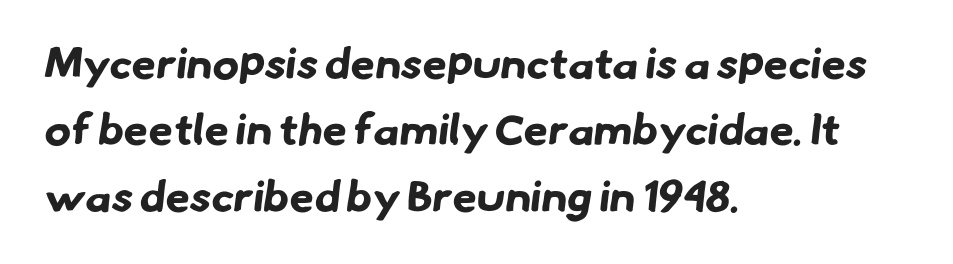
{"serif": "no", "bold": "yes", "weight": "bold", "width": "normal", "stroke_contrast": "low", "x_height": "small", "monospaced": "no", "underline": "no", "align": "left", "line_spacing": "normal", "line_spacing_ratio": 1.51, "letter_spacing": "normal", "letter_spacing_em": 0.0, "glyph_px": 44}
